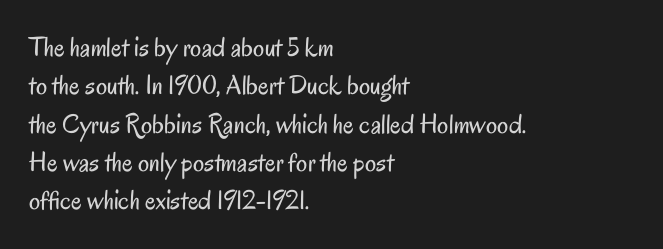
Q: Is the text bold? A: No.
Q: Is the text italic (slanted)? A: No, it is upright.
Q: Is the typeface a serif or a sans-serif typeface? A: Sans-serif.
Q: Is the text underlined? A: No.
Q: How is the paragraph aligned? A: Left-aligned.
Q: Is the spacing between letters normal or unusually wide? A: Normal.
Q: Is the spacing between lines tight, normal or loose? A: Normal.
Q: Width (condensed, normal, or wide)? A: Condensed.
Q: Stroke contrast? A: Low.
Q: x-height? A: Small.
Q: Monospaced? A: No.
